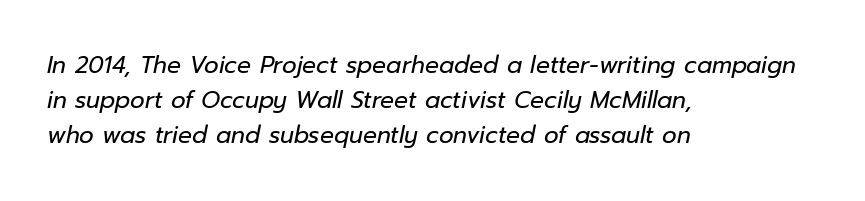
Q: Is the text bold? A: No.
Q: Is the text italic (slanted)? A: Yes, it leans right by about 12 degrees.
Q: Is the text underlined? A: No.
Q: How is the paragraph aligned? A: Left-aligned.
Q: Is the spacing between letters normal or unusually wide? A: Normal.
Q: Is the spacing between lines tight, normal or loose? A: Normal.
